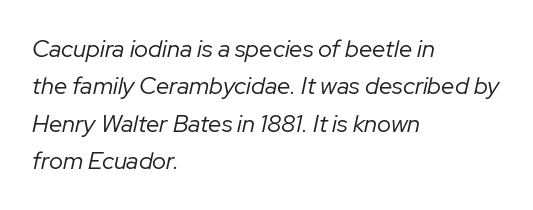
Q: Is the text bold? A: No.
Q: Is the text italic (slanted)? A: Yes, it leans right by about 12 degrees.
Q: Is the text underlined? A: No.
Q: How is the paragraph aligned? A: Left-aligned.
Q: Is the spacing between letters normal or unusually wide? A: Normal.
Q: Is the spacing between lines tight, normal or loose? A: Normal.
